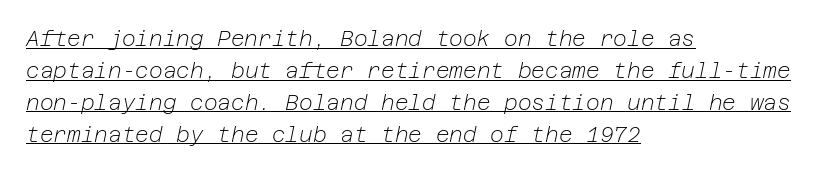
The image shows 21 px text type, italic (leaning right); set left-aligned, normal line spacing (1.52x), normal letter spacing, underlined.
